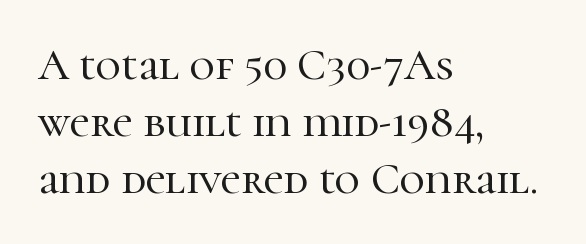
Check the space under the baseline: it is left empty. The compositor pushed each line to the left boundary. This sample keeps an unexceptional amount of space between lines. This is roman type, the default non-slanted kind. Honestly, the letter spacing is just normal — you wouldn't notice it. This sample has the flowing, uneven cadence of proportional lettering.
